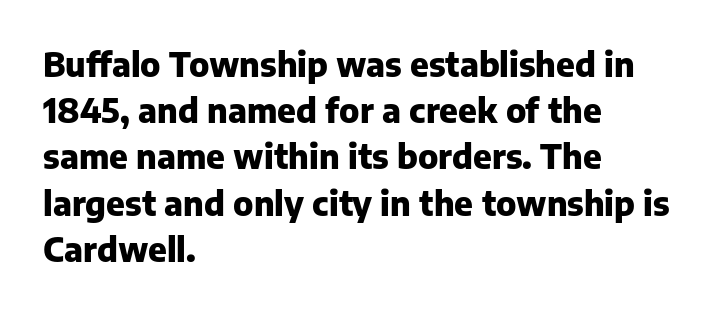
The image shows 33 px heavy sans-serif type, upright; set left-aligned, normal line spacing (1.4x), normal letter spacing, not underlined; low stroke contrast and a medium x-height.
